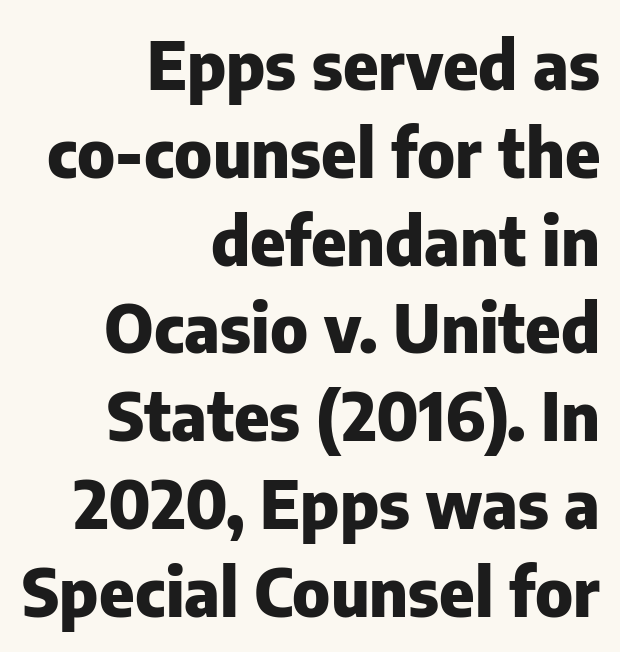
{"serif": "no", "italic": "no", "bold": "yes", "weight": "heavy", "width": "normal", "stroke_contrast": "low", "x_height": "medium", "monospaced": "no", "underline": "no", "align": "right", "line_spacing": "normal", "line_spacing_ratio": 1.31, "letter_spacing": "normal", "letter_spacing_em": 0.0, "glyph_px": 67}
